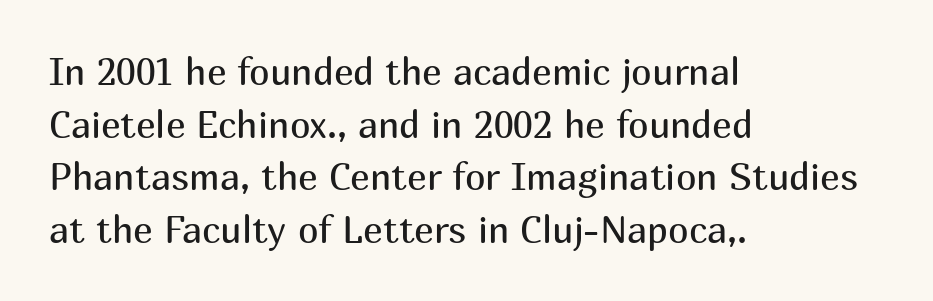
Q: Is the text bold? A: No.
Q: Is the text italic (slanted)? A: No, it is upright.
Q: Is the typeface a serif or a sans-serif typeface? A: Sans-serif.
Q: Is the text underlined? A: No.
Q: How is the paragraph aligned? A: Left-aligned.
Q: Is the spacing between letters normal or unusually wide? A: Normal.
Q: Is the spacing between lines tight, normal or loose? A: Normal.
Q: Width (condensed, normal, or wide)? A: Normal.
Q: Stroke contrast? A: Medium.
Q: x-height? A: Medium.
Q: Monospaced? A: No.
